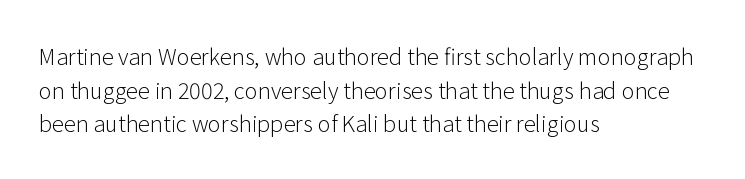
Q: Is the text bold? A: No.
Q: Is the text italic (slanted)? A: No, it is upright.
Q: Is the text underlined? A: No.
Q: How is the paragraph aligned? A: Left-aligned.
Q: Is the spacing between letters normal or unusually wide? A: Normal.
Q: Is the spacing between lines tight, normal or loose? A: Normal.
